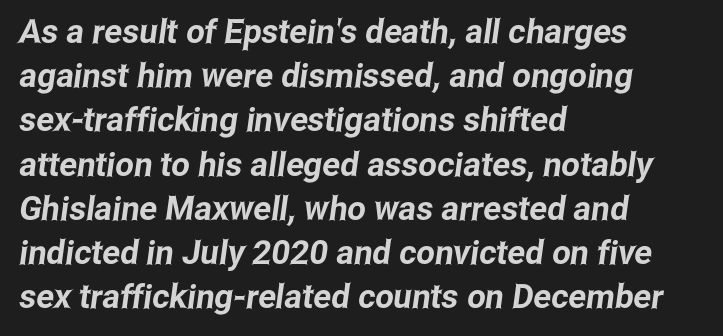
The image shows 33 px condensed sans-serif type; set left-aligned, normal line spacing (1.34x), normal letter spacing, not underlined; low stroke contrast and a medium x-height.
